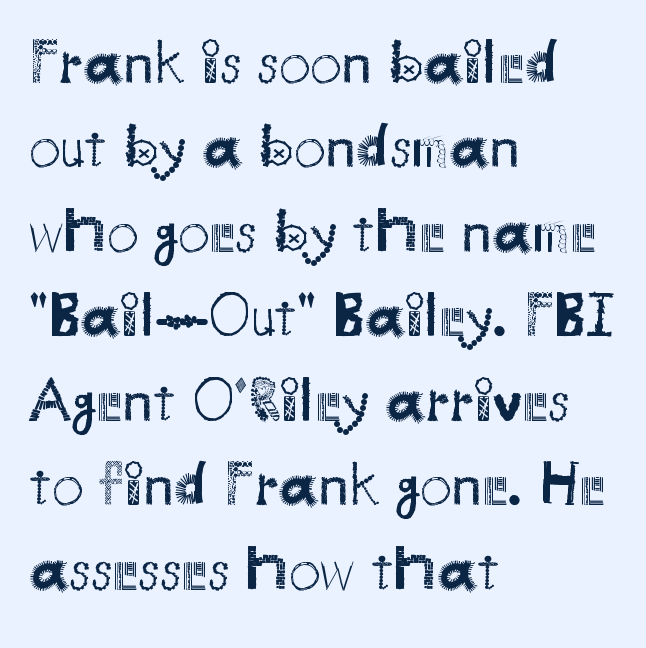
Ordinary non-slanted type is in use. Rows of type keep a routine distance in the vertical direction. The letters carry no serifs — their stems end cleanly without finishing strokes. Is the type heavy? It reads as light-to-regular instead. Spacing between characters is what you'd get straight out of the box. One-word summary of the alignment: left.
